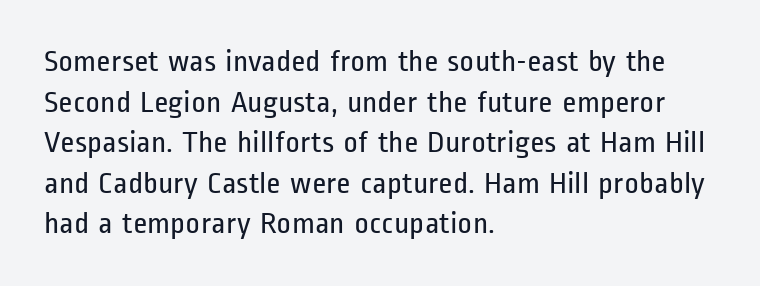
Q: Is the text bold? A: No.
Q: Is the text italic (slanted)? A: No, it is upright.
Q: Is the typeface a serif or a sans-serif typeface? A: Sans-serif.
Q: Is the text underlined? A: No.
Q: How is the paragraph aligned? A: Left-aligned.
Q: Is the spacing between letters normal or unusually wide? A: Normal.
Q: Is the spacing between lines tight, normal or loose? A: Normal.
Q: Width (condensed, normal, or wide)? A: Condensed.
Q: Stroke contrast? A: Low.
Q: x-height? A: Medium.
Q: Monospaced? A: No.
